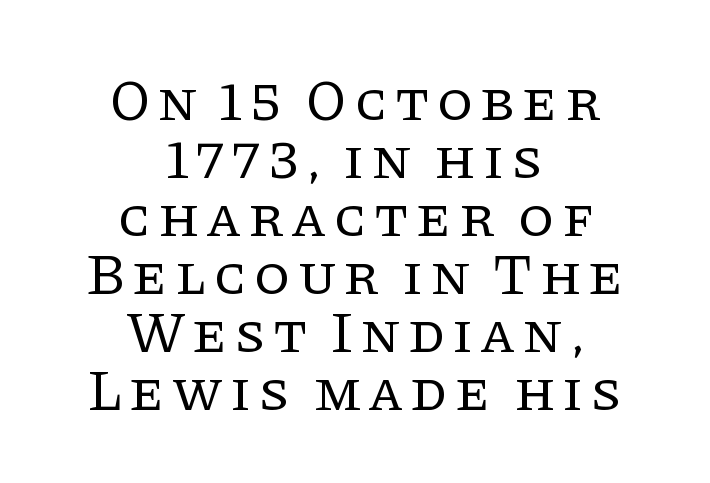
The image shows 58 px regular-weight serif type, upright; set centered, tight line spacing (1.0x), not underlined; low stroke contrast and a large x-height.
